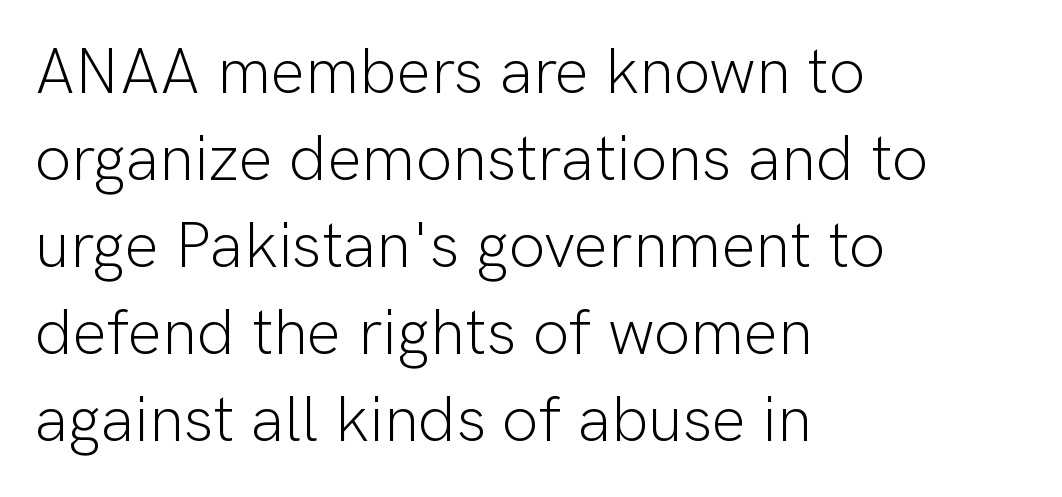
Leading matches the norm, producing a regular column. Lines of text with bare space underneath. Nope, no serifs anywhere on these letters. Do the characters align in a grid? No, the font is proportional. The weight tops out at a normal text grade. The gaps between neighbouring characters are ordinary and unremarkable.
